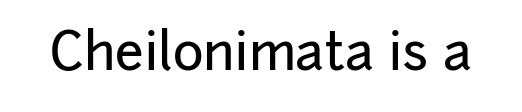
{"serif": "no", "italic": "no", "width": "normal", "stroke_contrast": "low", "x_height": "medium", "monospaced": "no", "underline": "no", "letter_spacing": "normal", "letter_spacing_em": 0.0, "glyph_px": 52}
